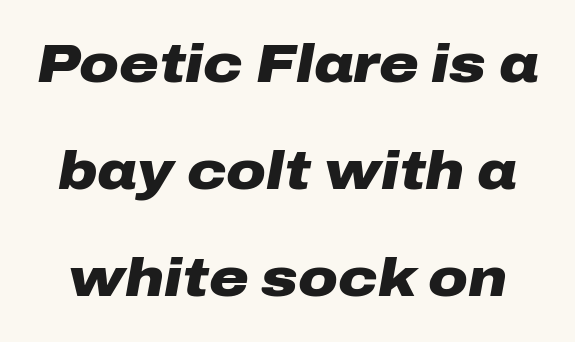
{"italic": "yes", "lean": "right", "slant_degrees": 10, "bold": "yes", "weight": "heavy", "width": "wide", "stroke_contrast": "low", "x_height": "medium", "monospaced": "no", "underline": "no", "line_spacing": "loose", "line_spacing_ratio": 1.98, "letter_spacing": "normal", "letter_spacing_em": 0.0, "glyph_px": 54}
